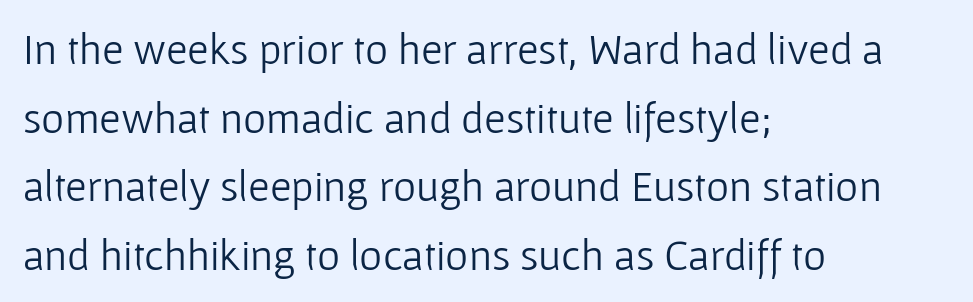
{"serif": "no", "italic": "no", "bold": "no", "weight": "light", "width": "normal", "stroke_contrast": "low", "x_height": "medium", "monospaced": "no", "underline": "no", "align": "left", "line_spacing": "normal", "line_spacing_ratio": 1.56, "letter_spacing": "normal", "letter_spacing_em": 0.0, "glyph_px": 44}
